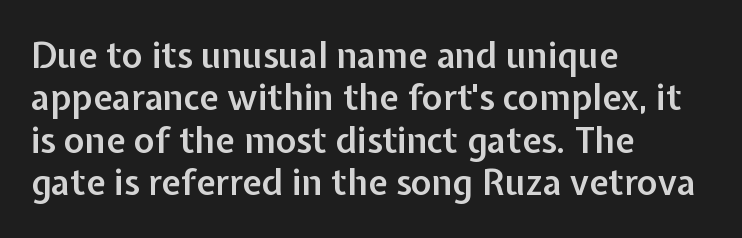
The image shows 35 px semibold sans-serif type, upright; set left-aligned, line spacing 1.21x, normal letter spacing, not underlined; low stroke contrast and a medium x-height.
